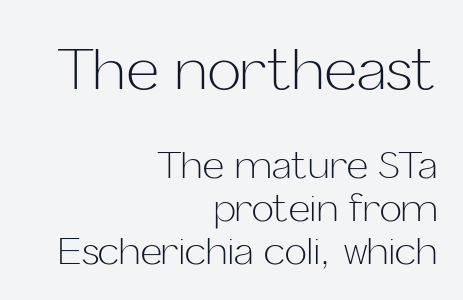
Q: Is the text bold? A: No.
Q: Is the text italic (slanted)? A: No, it is upright.
Q: Is the typeface a serif or a sans-serif typeface? A: Sans-serif.
Q: Is the text underlined? A: No.
Q: How is the paragraph aligned? A: Right-aligned.
Q: Is the spacing between letters normal or unusually wide? A: Normal.
Q: Which block of text is set in a larger size, the first (top) or the second (bottom)? A: The first (top) one.
Q: Width (condensed, normal, or wide)? A: Normal.
Q: Stroke contrast? A: Low.
Q: x-height? A: Medium.
Q: Monospaced? A: No.
